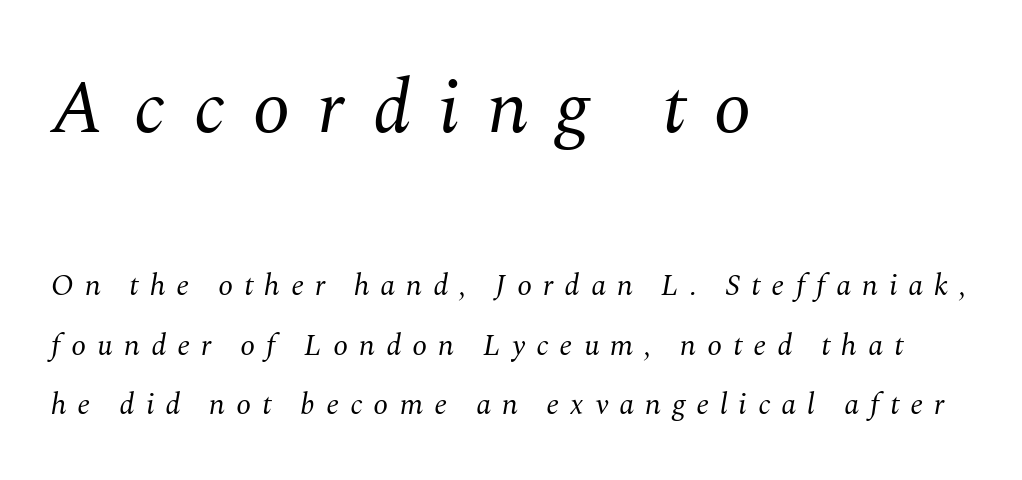
The image shows 76 px regular-weight serif type, italic (leaning right); set left-aligned, loose line spacing (1.99x), unusually wide letter spacing (+0.36 em), not underlined; the first (top) block is 2.53x larger; medium stroke contrast and a medium x-height.
